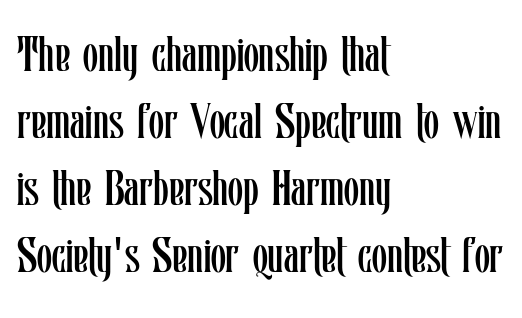
The image shows 49 px regular-weight, condensed type, upright; set left-aligned, normal line spacing (1.37x), normal letter spacing, not underlined; low stroke contrast and a medium x-height.
